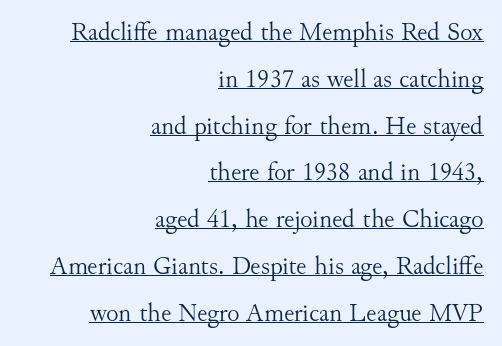
{"italic": "no", "bold": "no", "underline": "yes", "align": "right", "line_spacing_ratio": 1.8, "letter_spacing": "normal", "letter_spacing_em": 0.0, "glyph_px": 26}
